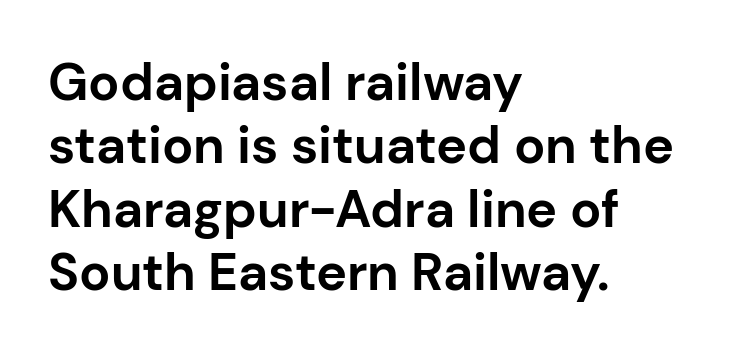
Q: Is the text bold? A: Yes.
Q: Is the text italic (slanted)? A: No, it is upright.
Q: Is the typeface a serif or a sans-serif typeface? A: Sans-serif.
Q: Is the text underlined? A: No.
Q: How is the paragraph aligned? A: Left-aligned.
Q: Is the spacing between letters normal or unusually wide? A: Normal.
Q: Width (condensed, normal, or wide)? A: Normal.
Q: Stroke contrast? A: Low.
Q: x-height? A: Medium.
Q: Monospaced? A: No.
